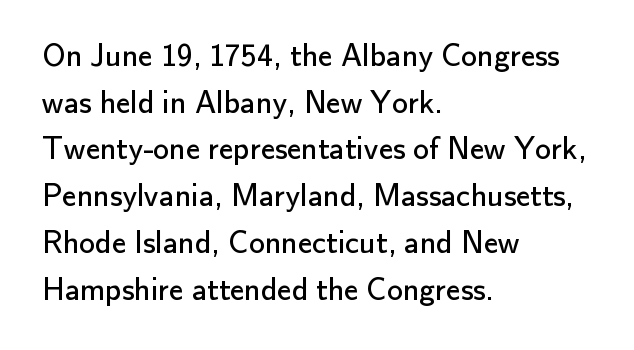
The image shows 32 px regular-weight sans-serif type, upright; set left-aligned, normal line spacing (1.46x), normal letter spacing, not underlined; low stroke contrast and a small x-height.
